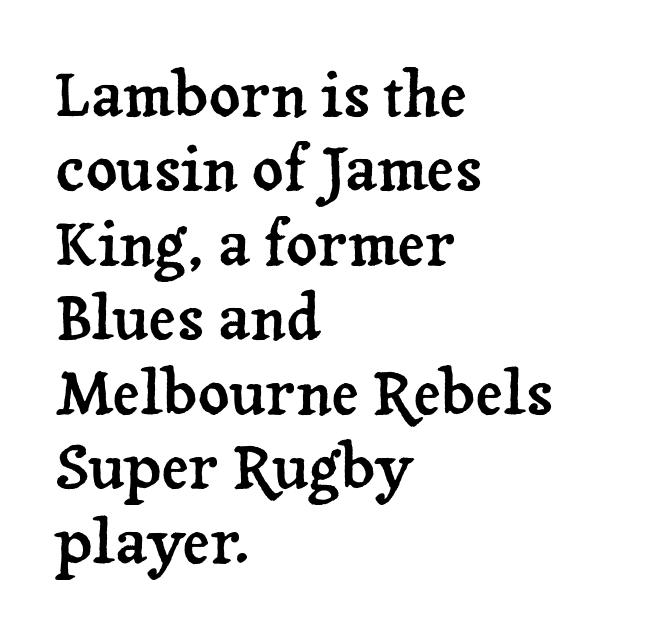
{"serif": "yes", "italic": "no", "width": "normal", "stroke_contrast": "low", "x_height": "medium", "monospaced": "no", "underline": "no", "align": "left", "line_spacing_ratio": 1.22, "letter_spacing": "normal", "letter_spacing_em": 0.0, "glyph_px": 61}
